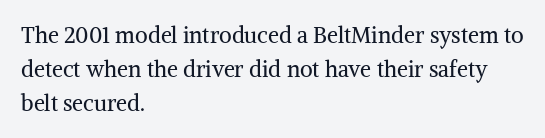
Q: Is the text bold? A: No.
Q: Is the text italic (slanted)? A: No, it is upright.
Q: Is the text underlined? A: No.
Q: How is the paragraph aligned? A: Left-aligned.
Q: Is the spacing between letters normal or unusually wide? A: Normal.
Q: Is the spacing between lines tight, normal or loose? A: Normal.
